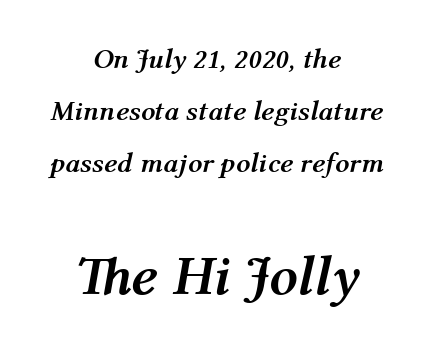
Observe the lean: these are italic letterforms. Nobody touched the tracking dial on this one. Proportional: the letters do not fall into vertical columns. Has an underline been added? It has not. Larger block? The one below; the one above is distinctly smaller.
